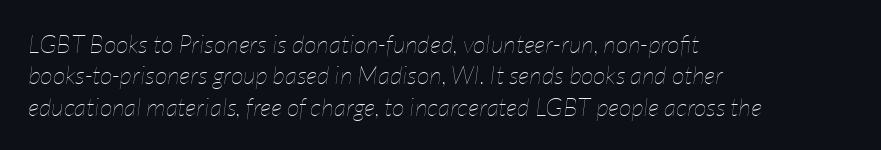
Q: Is the text bold? A: No.
Q: Is the text italic (slanted)? A: Yes, it leans right by about 7 degrees.
Q: Is the text underlined? A: No.
Q: How is the paragraph aligned? A: Left-aligned.
Q: Is the spacing between letters normal or unusually wide? A: Normal.
Q: Is the spacing between lines tight, normal or loose? A: Normal.
